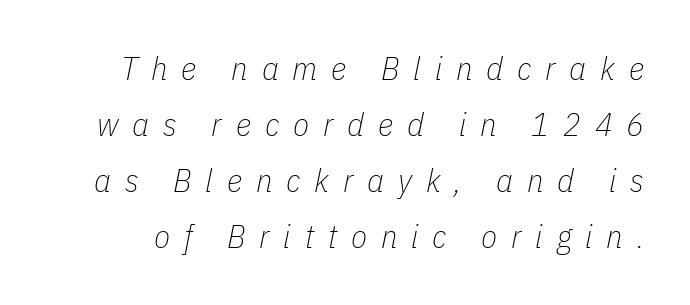
The image shows 33 px thin, condensed type, italic (leaning right); set normal line spacing (1.7x), unusually wide letter spacing (+0.42 em), not underlined; low stroke contrast and a medium x-height.
